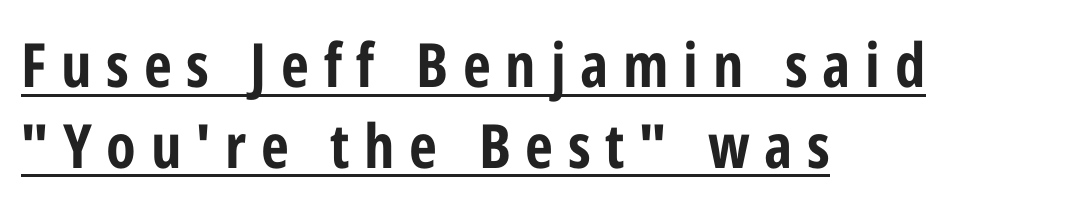
The image shows 61 px bold, condensed sans-serif type, upright; set left-aligned, normal line spacing (1.32x), unusually wide letter spacing (+0.24 em), underlined; low stroke contrast and a medium x-height.
